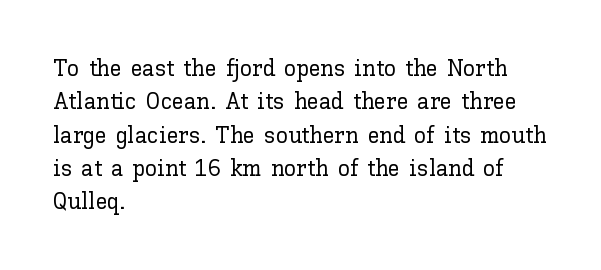
The image shows 24 px text type, upright; set left-aligned, normal line spacing (1.39x), normal letter spacing, not underlined.
